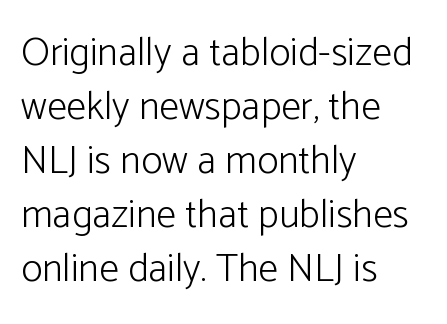
The image shows 40 px light sans-serif type, upright; set left-aligned, normal line spacing (1.35x), normal letter spacing, not underlined; low stroke contrast and a medium x-height.
